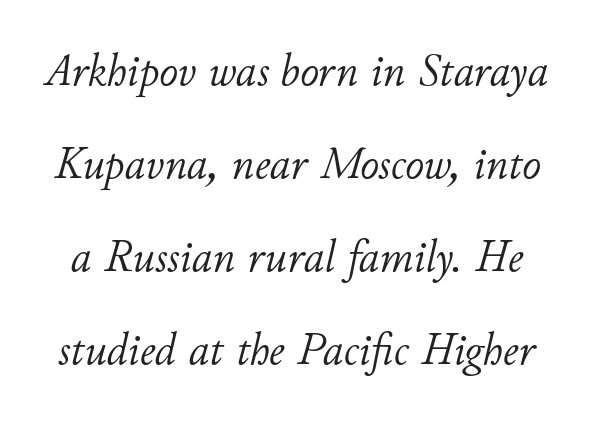
{"italic": "yes", "lean": "right", "slant_degrees": 11, "bold": "no", "weight": "light", "width": "normal", "stroke_contrast": "low", "x_height": "small", "monospaced": "no", "underline": "no", "line_spacing": "loose", "line_spacing_ratio": 2.02, "letter_spacing": "normal", "letter_spacing_em": 0.0, "glyph_px": 46}
